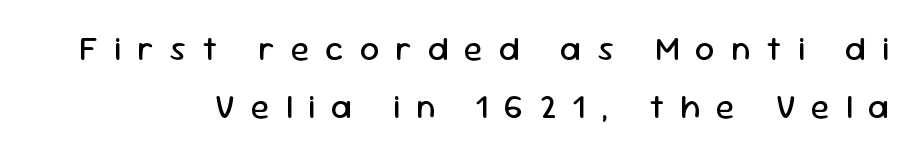
The area under the type is left untouched. Type style note: lacks serifs. The letterforms stand isolated, each surrounded by extra space. The font's upright variant was chosen for this text. The rendering uses natural spacing where letterforms have individual widths.
